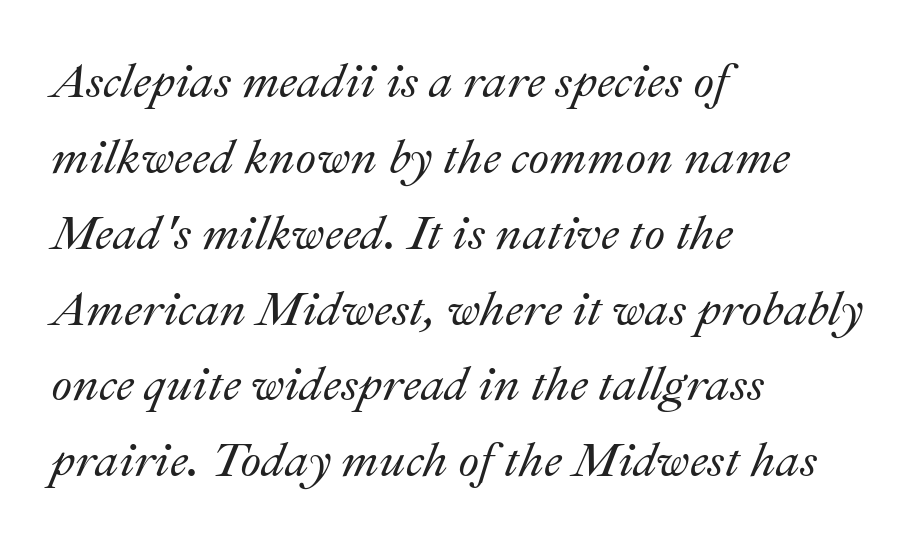
The image shows 48 px text type, italic (leaning right); set left-aligned, normal line spacing (1.58x), normal letter spacing, not underlined; medium stroke contrast and a small x-height.
